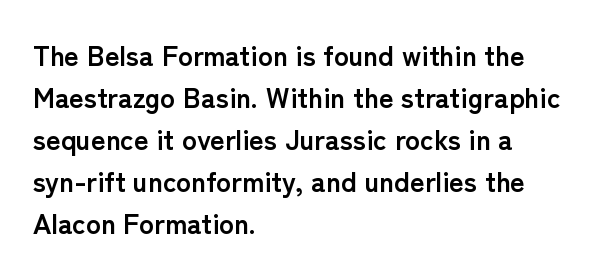
{"serif": "no", "italic": "no", "bold": "yes", "weight": "semibold", "width": "normal", "stroke_contrast": "low", "x_height": "medium", "monospaced": "no", "underline": "no", "align": "left", "line_spacing": "normal", "line_spacing_ratio": 1.5, "letter_spacing": "normal", "letter_spacing_em": 0.0, "glyph_px": 28}
